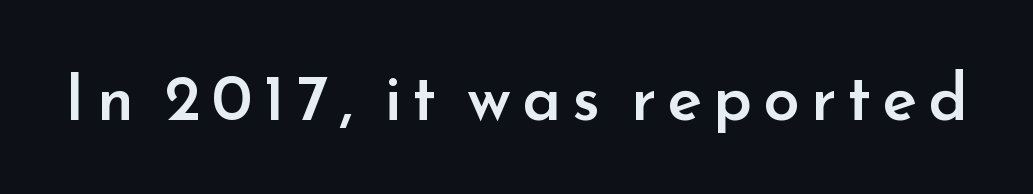
The image shows 65 px semibold sans-serif type, upright; set not underlined; low stroke contrast and a small x-height.
